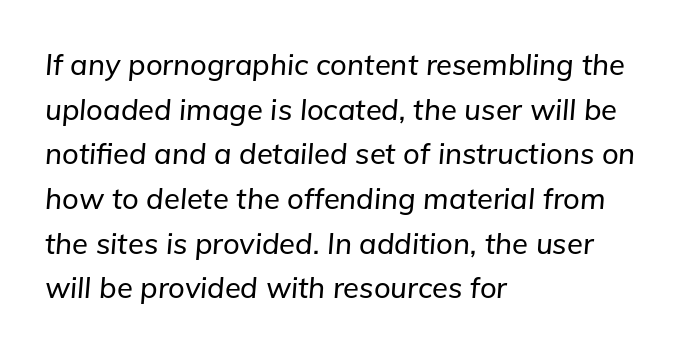
{"italic": "yes", "lean": "right", "slant_degrees": 5, "width": "normal", "stroke_contrast": "low", "x_height": "medium", "monospaced": "no", "underline": "no", "align": "left", "line_spacing": "normal", "line_spacing_ratio": 1.54, "letter_spacing": "normal", "letter_spacing_em": 0.0, "glyph_px": 29}
